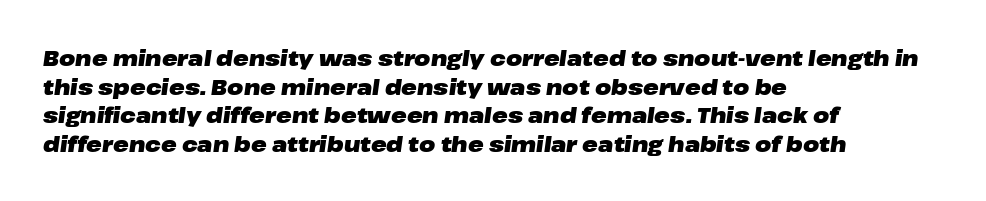
The image shows 21 px bold type, italic (leaning right); set left-aligned, normal line spacing (1.36x), normal letter spacing, not underlined.
